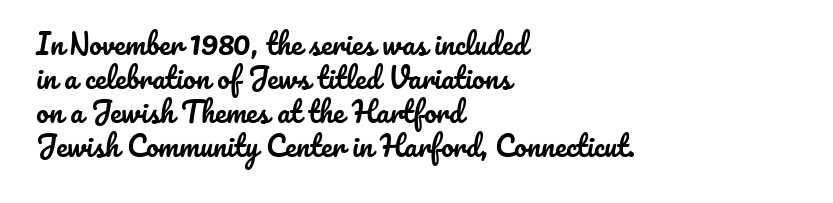
The image shows 28 px text type; set left-aligned, line spacing 1.21x, normal letter spacing, not underlined; low stroke contrast and a small x-height.
